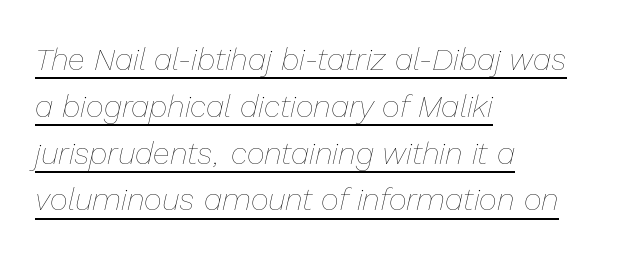
The image shows 31 px thin type, italic (leaning right); set left-aligned, normal line spacing (1.51x), normal letter spacing, underlined; low stroke contrast and a medium x-height.
